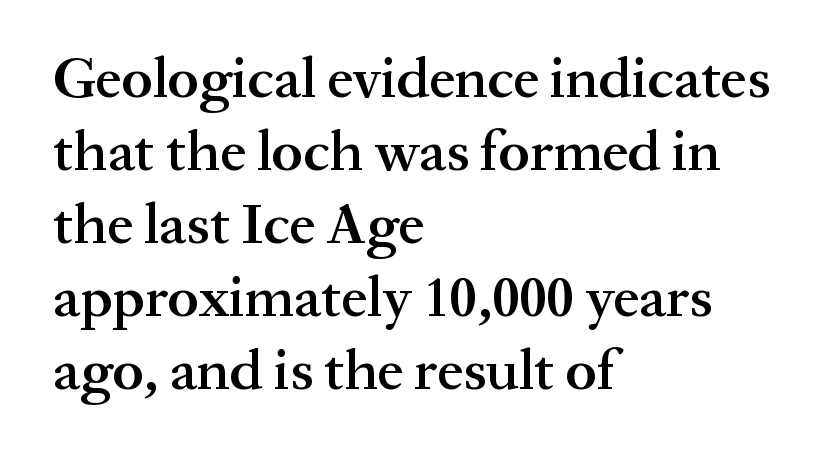
Q: Is the text bold? A: Semi-bold.
Q: Is the text italic (slanted)? A: No, it is upright.
Q: Is the typeface a serif or a sans-serif typeface? A: Serif.
Q: Is the text underlined? A: No.
Q: How is the paragraph aligned? A: Left-aligned.
Q: Is the spacing between letters normal or unusually wide? A: Normal.
Q: Is the spacing between lines tight, normal or loose? A: Normal.
Q: Width (condensed, normal, or wide)? A: Normal.
Q: Stroke contrast? A: Medium.
Q: x-height? A: Medium.
Q: Monospaced? A: No.
